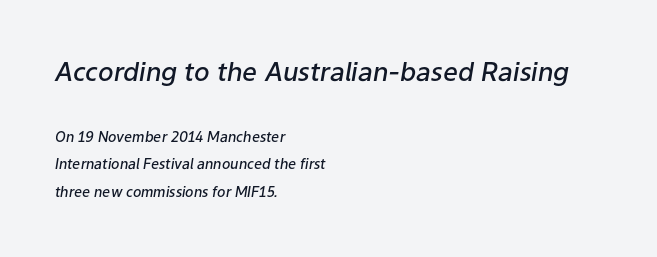
These lines are set flush left with a ragged right edge. The rendering applies a slant to the glyphs. Descenders hang freely into open space. The more generous point size was reserved for the upper chunk.
